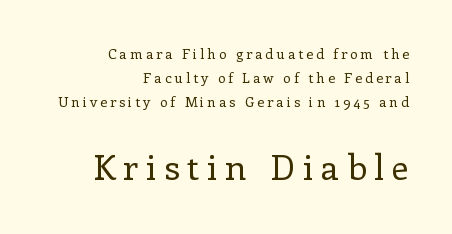
{"serif": "yes", "italic": "no", "bold": "no", "weight": "regular", "width": "normal", "stroke_contrast": "low", "x_height": "medium", "monospaced": "no", "underline": "no", "align": "right", "line_spacing": "normal", "line_spacing_ratio": 1.7, "letter_spacing": "wide", "letter_spacing_em": 0.21, "larger_block": "second", "size_ratio": 2.5, "glyph_px": 35}
